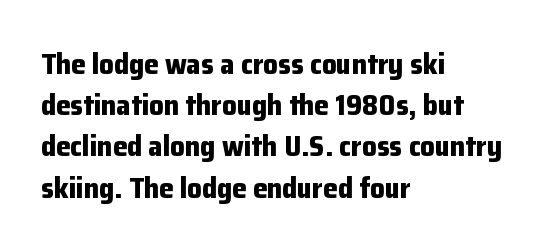
Reading down the block, your eye returns to a fixed left position each line. Evenly set lines give the paragraph a standard silhouette. The typography opts for an upright posture over an oblique one. Nothing unusual about the tracking: characters are spaced as the font intends. Rule under the text: the space is simply empty.
